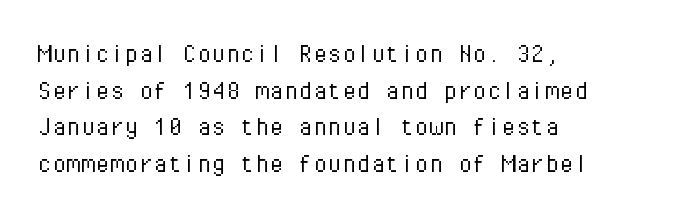
Q: Is the text bold? A: No.
Q: Is the text italic (slanted)? A: No, it is upright.
Q: Is the typeface a serif or a sans-serif typeface? A: Sans-serif.
Q: Is the text underlined? A: No.
Q: How is the paragraph aligned? A: Left-aligned.
Q: Is the spacing between letters normal or unusually wide? A: Normal.
Q: Is the spacing between lines tight, normal or loose? A: Normal.
Q: Width (condensed, normal, or wide)? A: Normal.
Q: Stroke contrast? A: Low.
Q: x-height? A: Medium.
Q: Monospaced? A: Yes.
